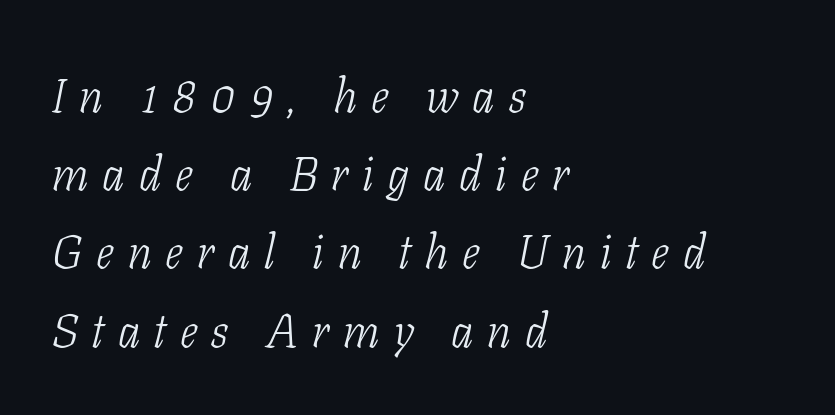
{"serif": "yes", "italic": "yes", "lean": "right", "slant_degrees": 11, "bold": "no", "weight": "light", "width": "condensed", "stroke_contrast": "low", "x_height": "medium", "monospaced": "no", "underline": "no", "align": "left", "line_spacing": "normal", "line_spacing_ratio": 1.63, "letter_spacing": "wide", "letter_spacing_em": 0.29, "glyph_px": 48}
